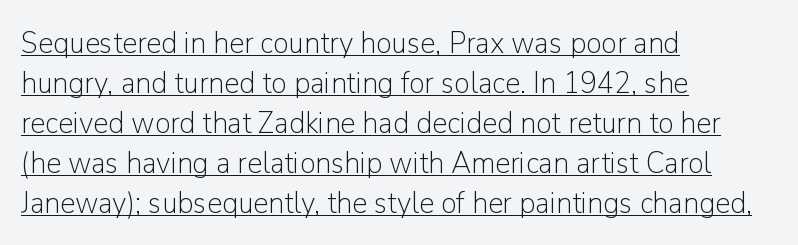
Posture: upright roman. Each new line begins a customary step beneath the previous one. The sample's only ornament is a line tracing under the words. These glyphs show unthickened strokes, regular width or finer.
